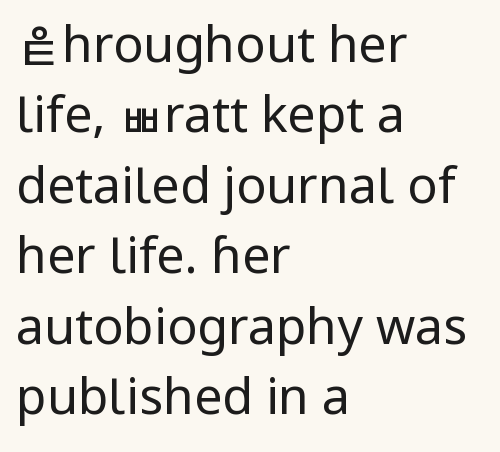
The image shows 50 px regular-weight sans-serif type, upright; set left-aligned, normal line spacing (1.41x), normal letter spacing, not underlined; low stroke contrast and a medium x-height.
